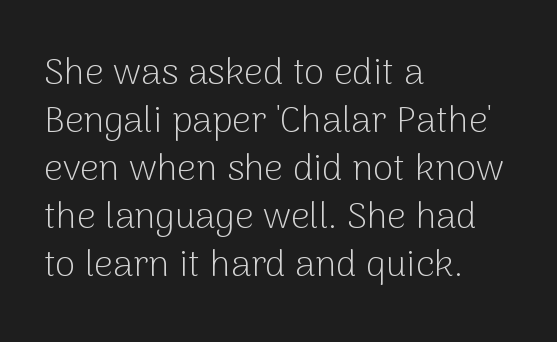
Heaviness? Minimal to ordinary, like unemphasized prose. The type sits square on the baseline with zero lean. The text was rendered using a sans face with plain stroke endings. Line spacing here is normal. Do the characters align in a grid? No, the font is proportional. These lines are set flush left with a ragged right edge.
